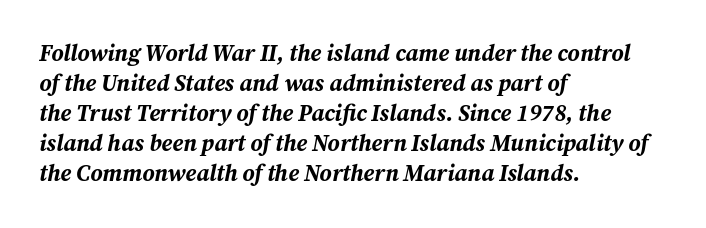
{"italic": "yes", "lean": "right", "slant_degrees": 12, "bold": "yes", "underline": "no", "align": "left", "line_spacing": "normal", "line_spacing_ratio": 1.3, "letter_spacing": "normal", "letter_spacing_em": 0.0, "glyph_px": 23}
